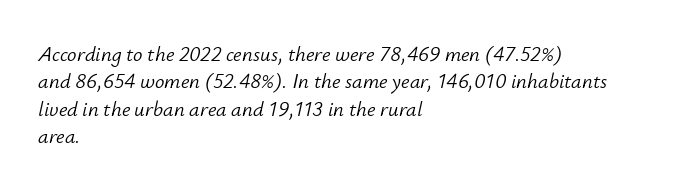
The image shows 21 px text type, italic (leaning right); set left-aligned, normal line spacing (1.3x), normal letter spacing, not underlined.
